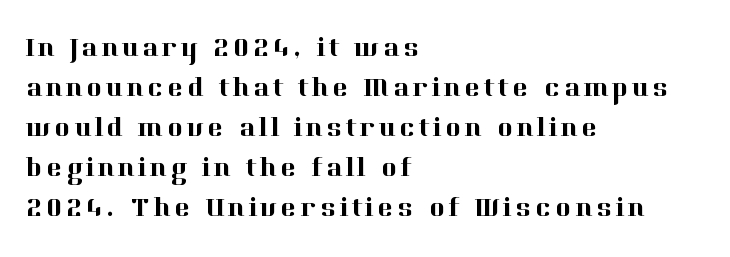
Q: Is the text italic (slanted)? A: No, it is upright.
Q: Is the text underlined? A: No.
Q: How is the paragraph aligned? A: Left-aligned.
Q: Is the spacing between lines tight, normal or loose? A: Normal.
